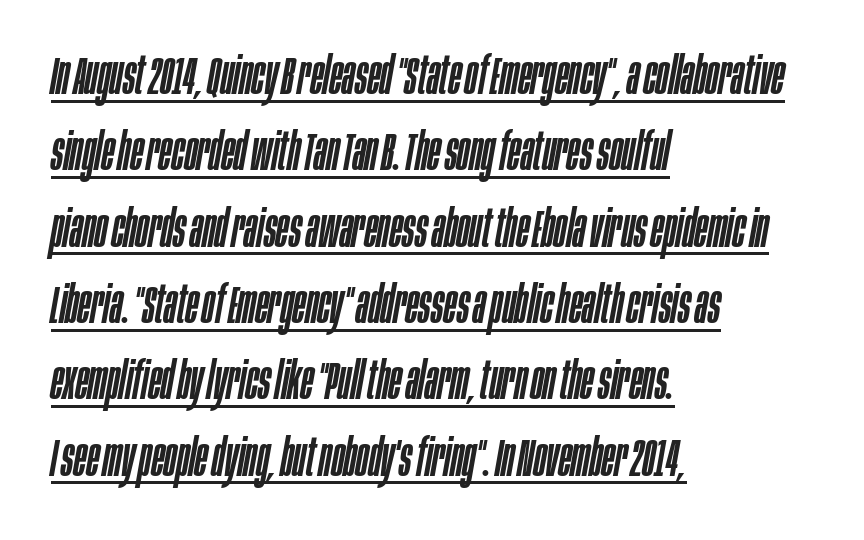
Students, note that the glyphs here touch the page at normal intervals. Emphasis-style slanted type is in use. Think of a printed novel: that variable character pitch is what you see here. Beneath each row of characters lies a ruled line. These lines are set flush left with a ragged right edge.
